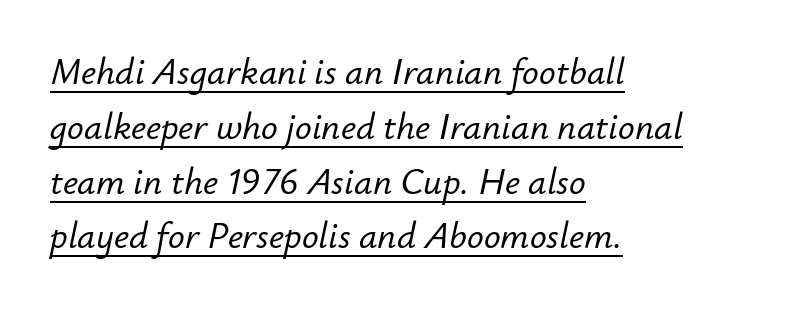
Spacing verdict: proportional, widths tailored to each character. Somebody hit Ctrl+U on this one — the words are underlined. The passage is arranged the way most books set body copy — flush left. The whole block is typeset with a tilt. Each new line begins a customary step beneath the previous one. A typesetter would call this zero additional tracking.
